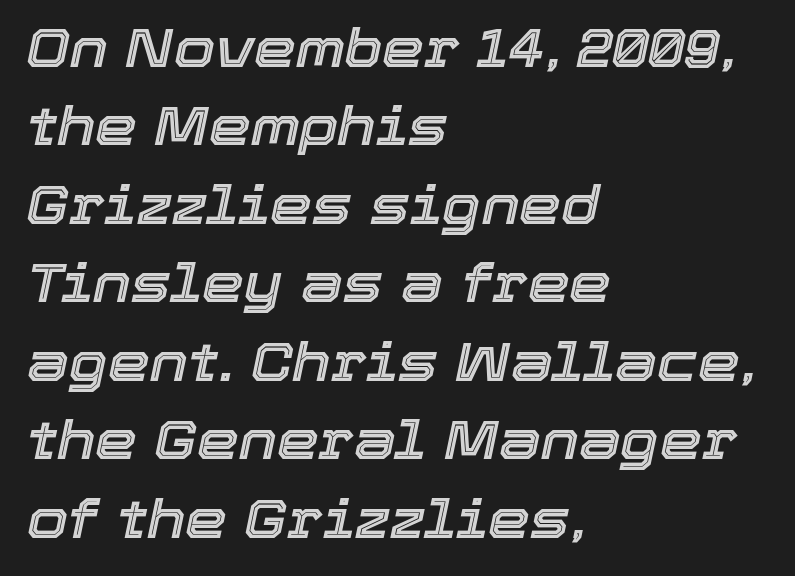
{"italic": "yes", "lean": "right", "slant_degrees": 12, "width": "normal", "x_height": "medium", "monospaced": "no", "underline": "no", "align": "left", "line_spacing": "normal", "line_spacing_ratio": 1.48, "letter_spacing": "normal", "letter_spacing_em": 0.0, "glyph_px": 53}
